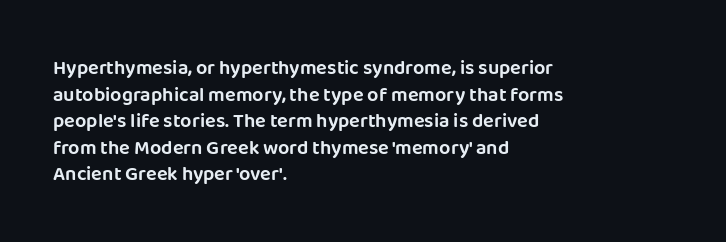
Q: Is the text italic (slanted)? A: No, it is upright.
Q: Is the text underlined? A: No.
Q: How is the paragraph aligned? A: Left-aligned.
Q: Is the spacing between letters normal or unusually wide? A: Normal.
Q: Is the spacing between lines tight, normal or loose? A: Normal.
